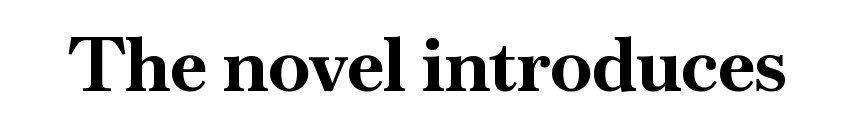
Q: Is the text bold? A: Yes.
Q: Is the text italic (slanted)? A: No, it is upright.
Q: Is the typeface a serif or a sans-serif typeface? A: Serif.
Q: Is the text underlined? A: No.
Q: Is the spacing between letters normal or unusually wide? A: Normal.
Q: Width (condensed, normal, or wide)? A: Normal.
Q: Stroke contrast? A: High.
Q: x-height? A: Small.
Q: Monospaced? A: No.
